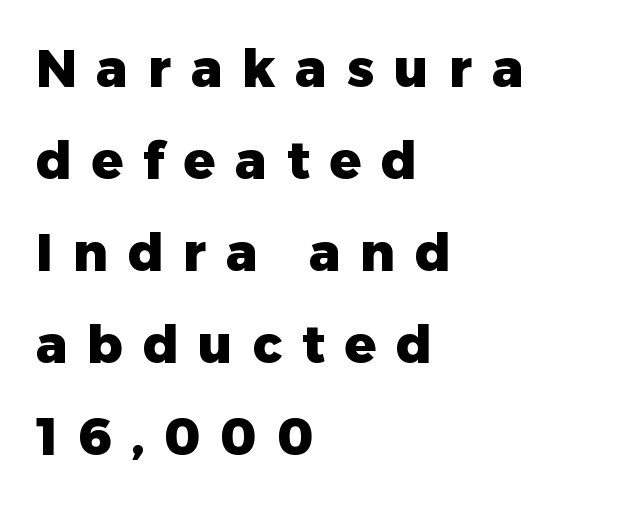
The face used here is a sans, in the tradition of grotesques and geometrics. The space beneath each line is pristine and unruled. The letterforms stand isolated, each surrounded by extra space. The lettering holds an erect, upright posture throughout.
